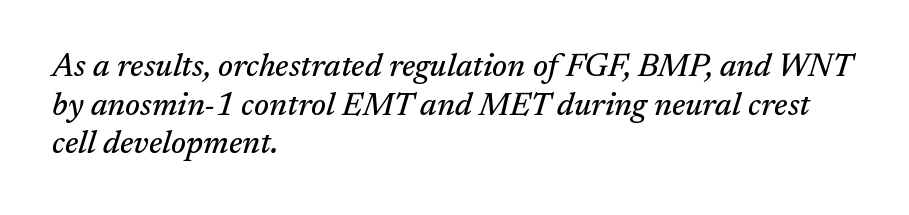
Q: Is the text italic (slanted)? A: Yes, it leans right by about 17 degrees.
Q: Is the typeface a serif or a sans-serif typeface? A: Serif.
Q: Is the text underlined? A: No.
Q: How is the paragraph aligned? A: Left-aligned.
Q: Is the spacing between letters normal or unusually wide? A: Normal.
Q: Width (condensed, normal, or wide)? A: Normal.
Q: Stroke contrast? A: Medium.
Q: x-height? A: Medium.
Q: Monospaced? A: No.
